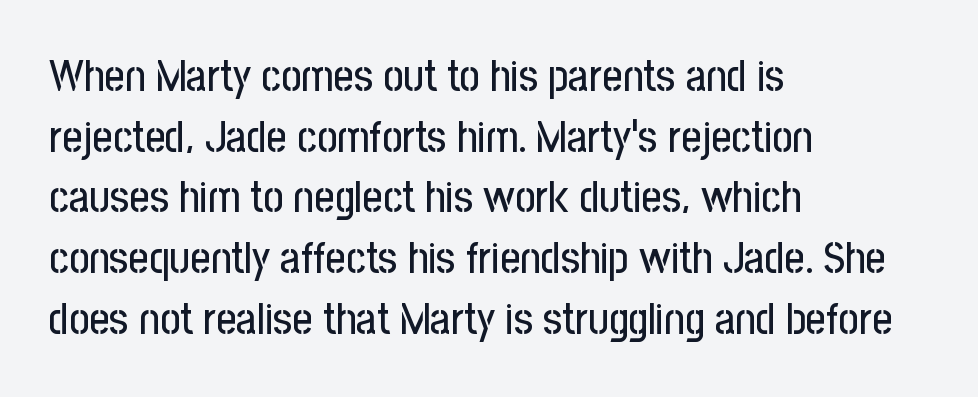
The image shows 44 px condensed sans-serif type, upright; set left-aligned, normal line spacing (1.38x), normal letter spacing, not underlined; low stroke contrast and a medium x-height.
